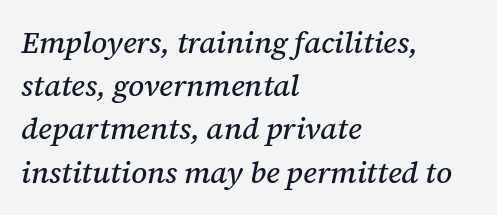
The image shows 30 px serif type, italic (leaning right); set left-aligned, normal line spacing (1.44x), normal letter spacing, not underlined; medium stroke contrast and a medium x-height.
